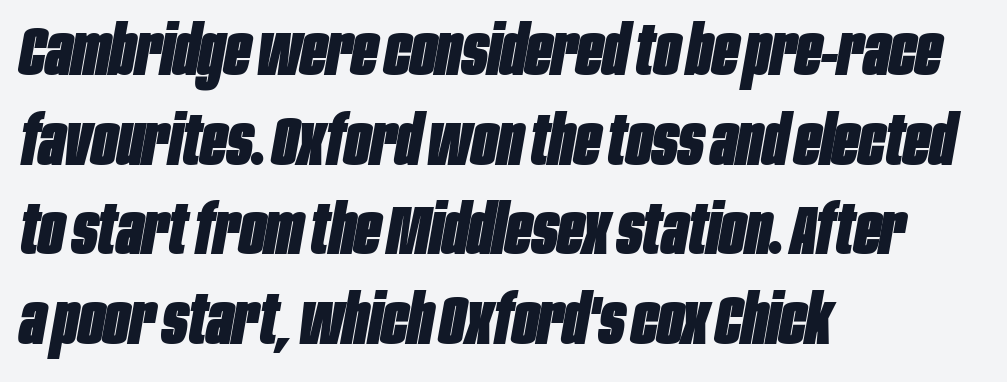
Q: Is the text bold? A: Yes.
Q: Is the text italic (slanted)? A: Yes, it leans right by about 10 degrees.
Q: Is the text underlined? A: No.
Q: How is the paragraph aligned? A: Left-aligned.
Q: Is the spacing between letters normal or unusually wide? A: Normal.
Q: Is the spacing between lines tight, normal or loose? A: Normal.
Q: Width (condensed, normal, or wide)? A: Condensed.
Q: Stroke contrast? A: Low.
Q: x-height? A: Large.
Q: Monospaced? A: No.
